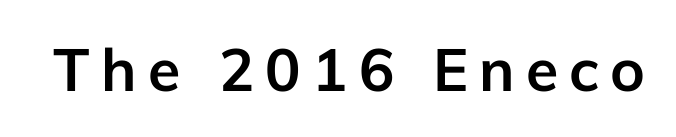
{"serif": "no", "italic": "no", "bold": "yes", "weight": "semibold", "width": "normal", "stroke_contrast": "low", "x_height": "medium", "monospaced": "no", "underline": "no", "glyph_px": 59}
